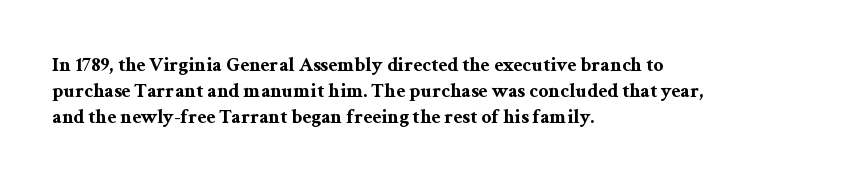
{"italic": "no", "bold": "yes", "underline": "no", "align": "left", "line_spacing": "normal", "line_spacing_ratio": 1.3, "letter_spacing": "normal", "letter_spacing_em": 0.0, "glyph_px": 20}
